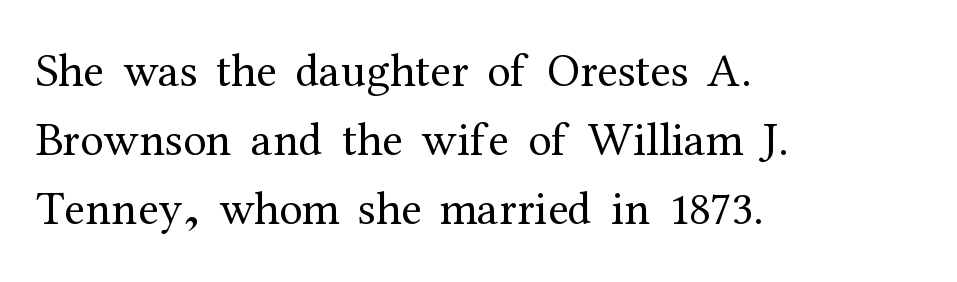
Typeset ragged right — the left edge is the straight one. A light-to-regular cut is what we see here. Look at the tracking — it's just the regular setting, nothing added. You can tell from the footed stems that serif type was used. Posture: vertical. Only glyphs here, with clear space below each row.
